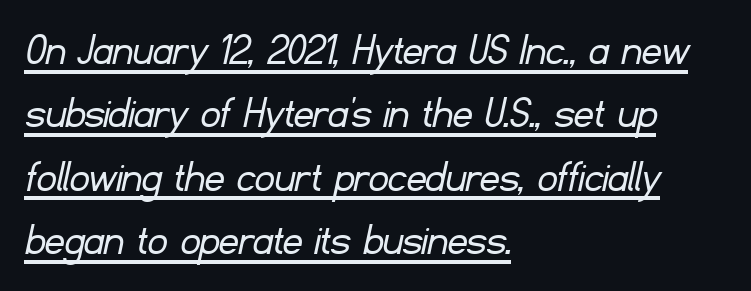
The image shows 48 px light sans-serif type; set left-aligned, normal line spacing (1.32x), normal letter spacing, underlined; low stroke contrast and a small x-height.
